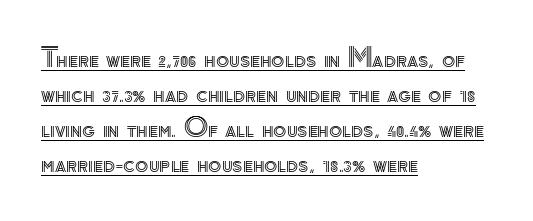
Does a line run under the words? Yes, clearly. Short and long lines alike share a common starting point at left. Ordinary non-slanted type is in use. Honestly, the row spacing looks completely unremarkable. In terms of letterspacing, this is plain default setting.
